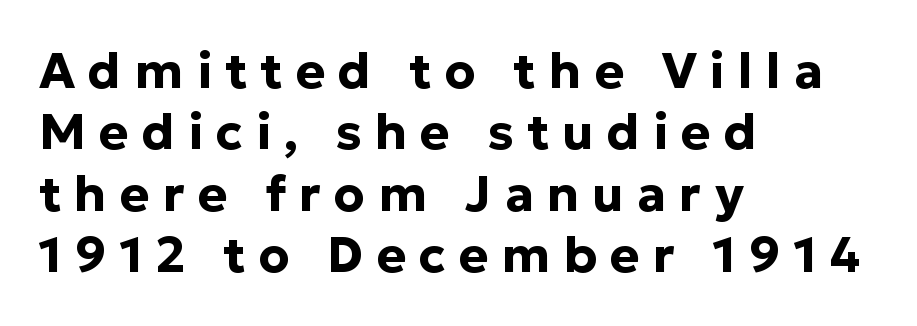
Q: Is the text bold? A: Yes.
Q: Is the text italic (slanted)? A: No, it is upright.
Q: Is the typeface a serif or a sans-serif typeface? A: Sans-serif.
Q: Is the text underlined? A: No.
Q: How is the paragraph aligned? A: Left-aligned.
Q: Is the spacing between letters normal or unusually wide? A: Unusually wide.
Q: Width (condensed, normal, or wide)? A: Normal.
Q: Stroke contrast? A: Low.
Q: x-height? A: Medium.
Q: Monospaced? A: No.
